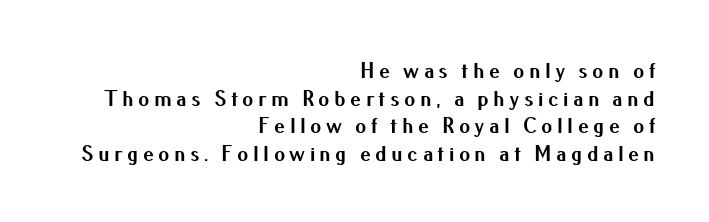
Only glyphs here, with clear space below each row. The letters stand upright; this is a roman face. The passage is arranged like a letterhead date or caption credit — flush right. Summary of weight: heavy, a full bold. Regular leading.
